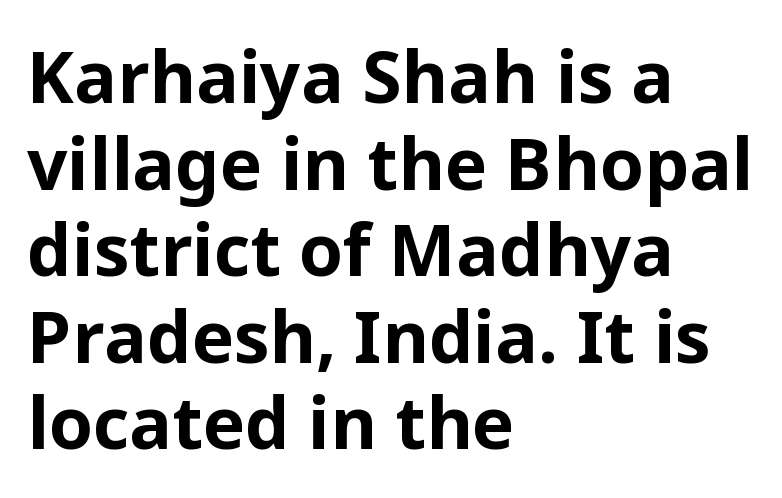
Q: Is the text bold? A: Yes.
Q: Is the text italic (slanted)? A: No, it is upright.
Q: Is the typeface a serif or a sans-serif typeface? A: Sans-serif.
Q: Is the text underlined? A: No.
Q: How is the paragraph aligned? A: Left-aligned.
Q: Is the spacing between letters normal or unusually wide? A: Normal.
Q: Width (condensed, normal, or wide)? A: Normal.
Q: Stroke contrast? A: Low.
Q: x-height? A: Medium.
Q: Monospaced? A: No.
